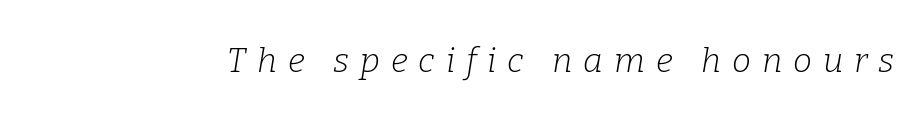
The image shows 34 px light serif type, italic (leaning right); set unusually wide letter spacing (+0.32 em), not underlined; low stroke contrast and a medium x-height.
